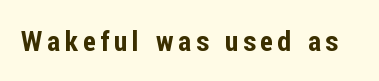
The image shows 28 px condensed sans-serif type, upright; set not underlined; low stroke contrast and a medium x-height.
